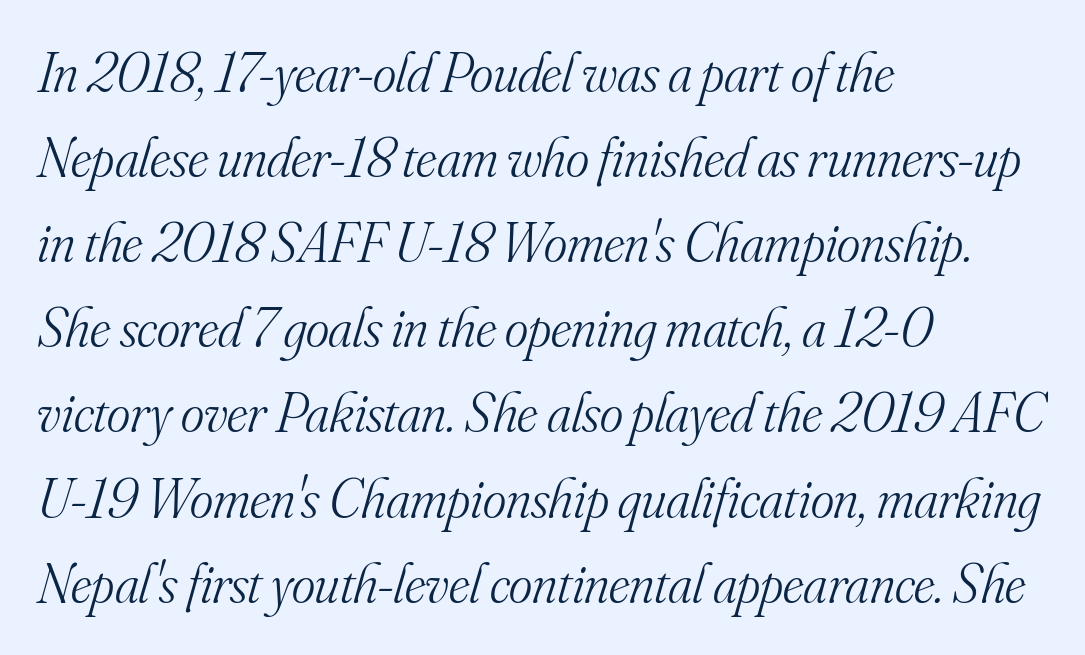
The image shows 56 px light serif type, italic (leaning right); set left-aligned, normal line spacing (1.52x), normal letter spacing, not underlined; medium stroke contrast and a small x-height.
